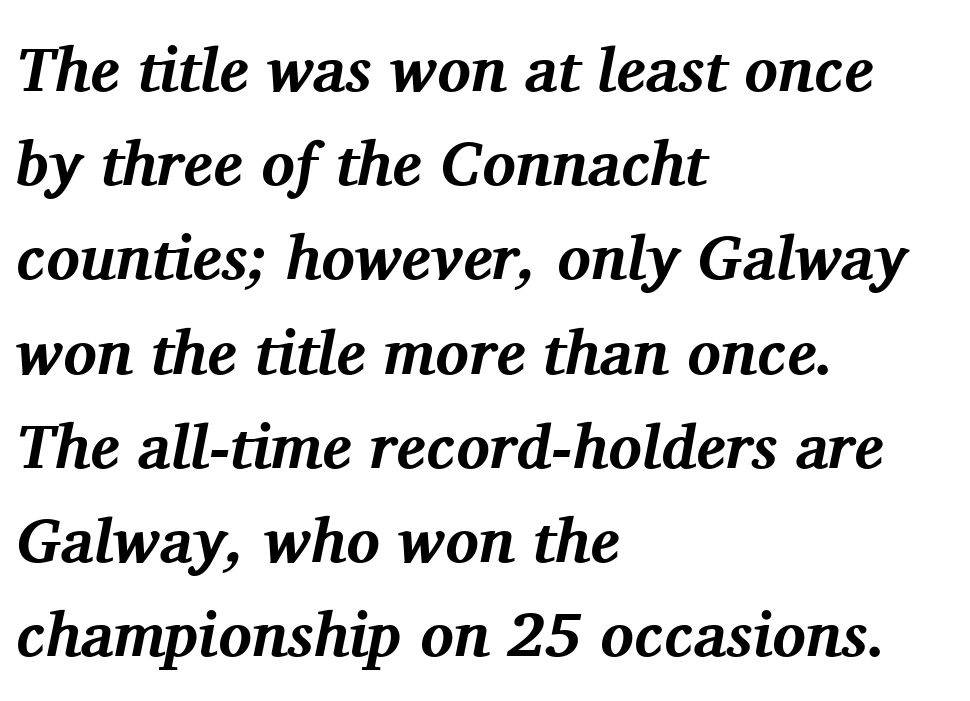
The image shows 62 px bold serif type, italic (leaning right); set left-aligned, normal line spacing (1.52x), normal letter spacing, not underlined; medium stroke contrast and a medium x-height.
